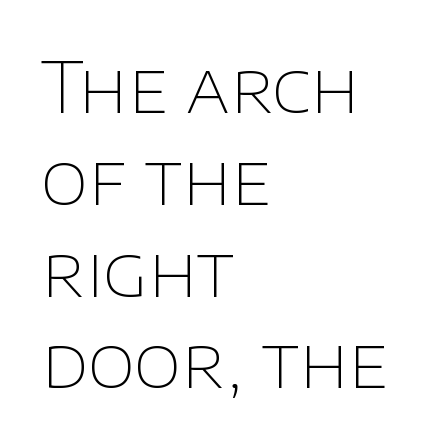
{"serif": "no", "italic": "no", "bold": "no", "weight": "thin", "width": "normal", "stroke_contrast": "low", "x_height": "large", "monospaced": "no", "underline": "no", "align": "left", "line_spacing": "normal", "line_spacing_ratio": 1.33, "letter_spacing": "normal", "letter_spacing_em": 0.0, "glyph_px": 69}
